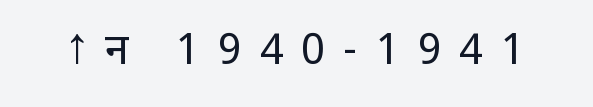
{"serif": "no", "italic": "no", "bold": "no", "weight": "regular", "width": "normal", "stroke_contrast": "low", "x_height": "medium", "monospaced": "no", "underline": "no", "letter_spacing": "wide", "letter_spacing_em": 0.42, "glyph_px": 43}
